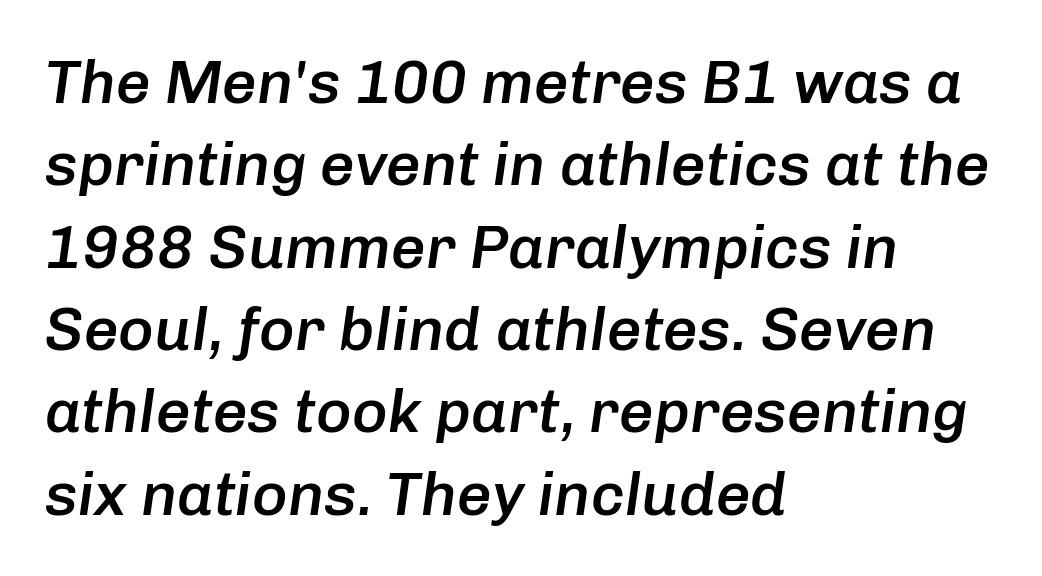
Q: Is the text bold? A: Semi-bold.
Q: Is the text italic (slanted)? A: Yes, it leans right by about 8 degrees.
Q: Is the text underlined? A: No.
Q: How is the paragraph aligned? A: Left-aligned.
Q: Is the spacing between letters normal or unusually wide? A: Normal.
Q: Is the spacing between lines tight, normal or loose? A: Normal.
Q: Width (condensed, normal, or wide)? A: Normal.
Q: Stroke contrast? A: Low.
Q: x-height? A: Medium.
Q: Monospaced? A: No.
